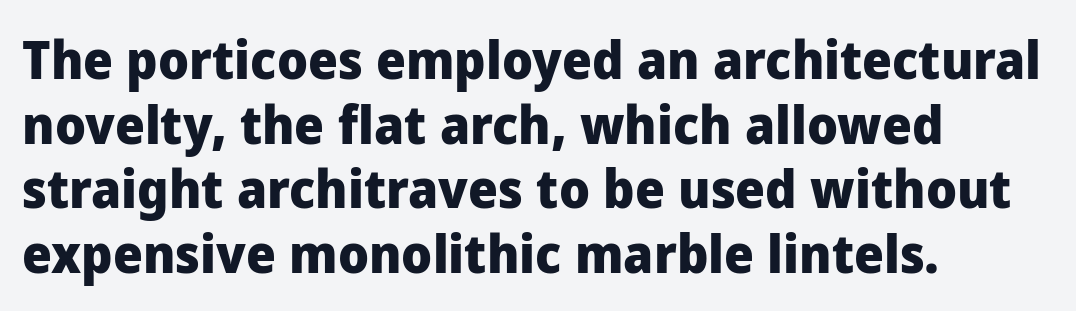
{"serif": "no", "italic": "no", "bold": "yes", "weight": "heavy", "width": "normal", "stroke_contrast": "low", "x_height": "medium", "monospaced": "no", "underline": "no", "align": "left", "line_spacing_ratio": 1.22, "letter_spacing": "normal", "letter_spacing_em": 0.0, "glyph_px": 53}
